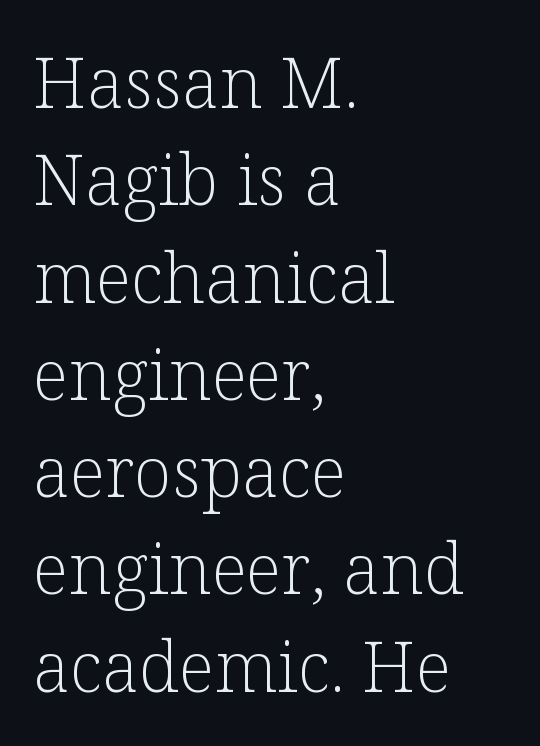
The image shows 70 px light serif type, upright; set left-aligned, normal line spacing (1.39x), normal letter spacing, not underlined; low stroke contrast and a medium x-height.
